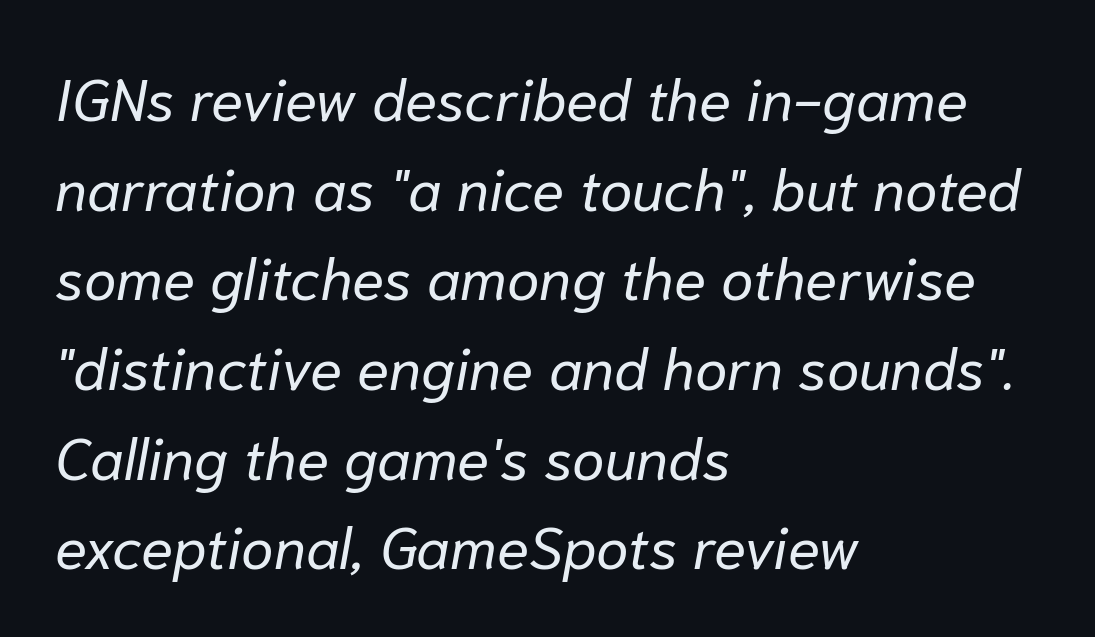
The image shows 59 px regular-weight type, italic (leaning right); set left-aligned, normal line spacing (1.52x), normal letter spacing, not underlined; low stroke contrast and a medium x-height.
